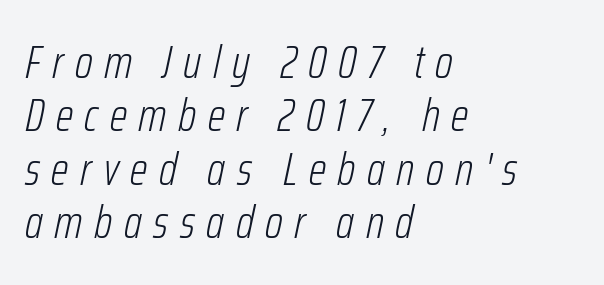
The image shows 46 px light, condensed type, italic (leaning right); set left-aligned, line spacing 1.16x, unusually wide letter spacing (+0.25 em), not underlined; low stroke contrast and a medium x-height.
